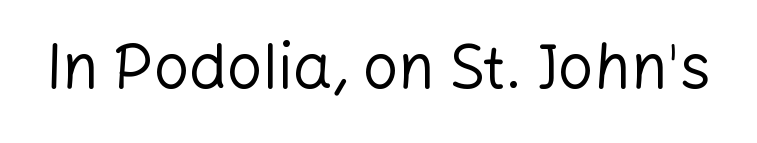
{"serif": "no", "italic": "no", "bold": "no", "weight": "regular", "width": "normal", "stroke_contrast": "low", "x_height": "medium", "monospaced": "no", "underline": "no", "letter_spacing": "normal", "letter_spacing_em": 0.0, "glyph_px": 63}
